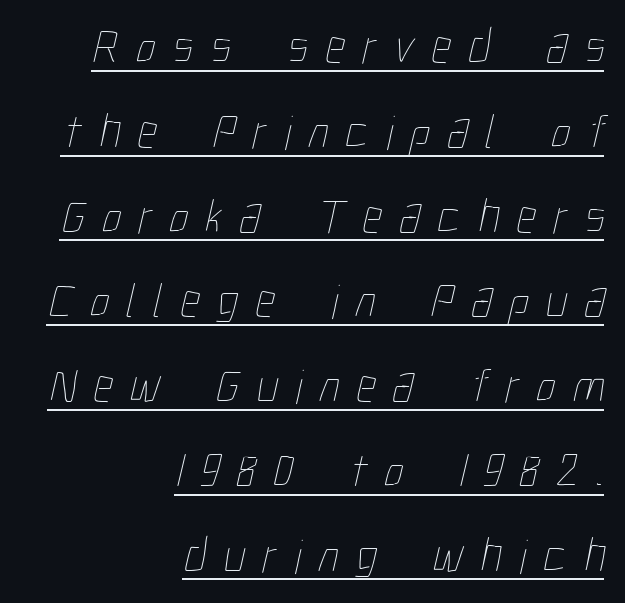
The image shows 49 px thin, condensed type; set right-aligned, line spacing 1.73x, unusually wide letter spacing (+0.35 em), underlined; low stroke contrast and a medium x-height.
